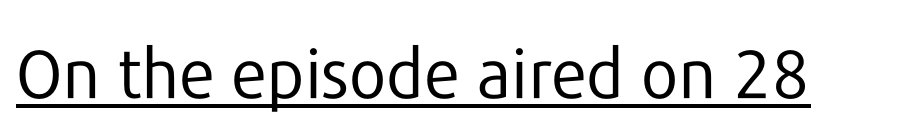
The image shows 68 px regular-weight sans-serif type, upright; set normal letter spacing, underlined; low stroke contrast and a medium x-height.
